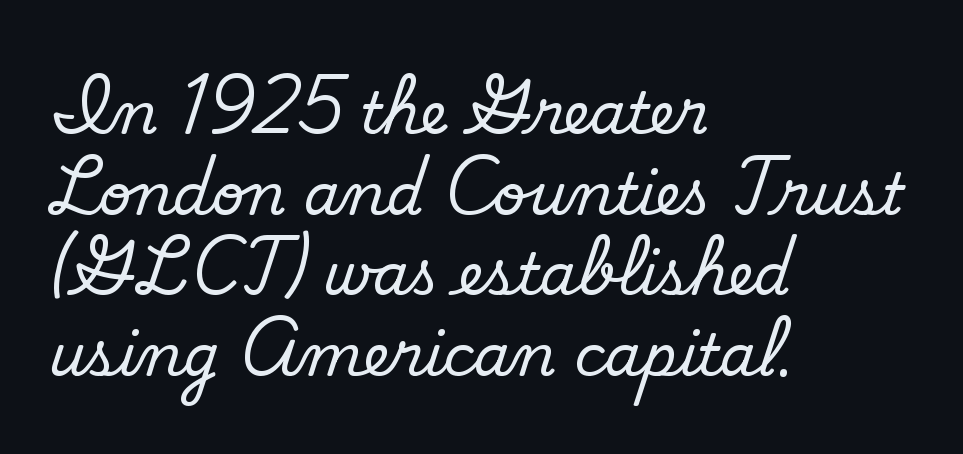
{"serif": "no", "bold": "no", "weight": "regular", "width": "normal", "stroke_contrast": "low", "x_height": "small", "monospaced": "no", "underline": "no", "align": "left", "line_spacing": "normal", "line_spacing_ratio": 1.39, "letter_spacing": "normal", "letter_spacing_em": 0.0, "glyph_px": 58}
